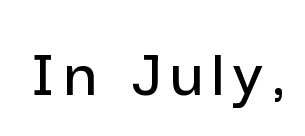
The image shows 71 px sans-serif type, upright; set not underlined; low stroke contrast and a medium x-height.
